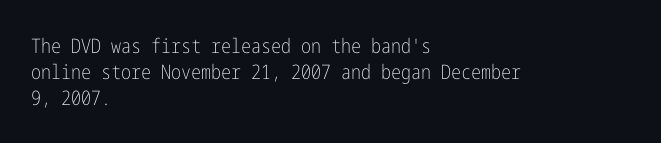
Q: Is the text bold? A: No.
Q: Is the text italic (slanted)? A: No, it is upright.
Q: Is the text underlined? A: No.
Q: How is the paragraph aligned? A: Left-aligned.
Q: Is the spacing between letters normal or unusually wide? A: Normal.
Q: Is the spacing between lines tight, normal or loose? A: Normal.
